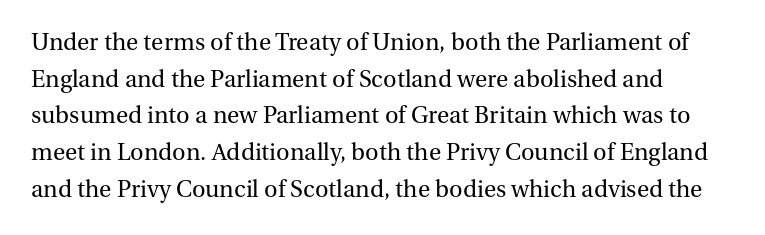
Weight: in the light-to-regular range. In CSS terms this would be text-align: left. The letters stand straight up with perfectly vertical stems. Each new line begins a customary step beneath the previous one. Characters follow at the spacing the type designer built in.
